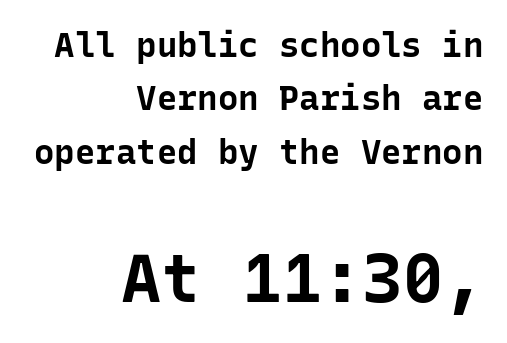
These words are printed bold, with thick strokes throughout. The characters display no serif detailing; their extremities are plain. Caption: upper text group reduced, lower text group enlarged. Interline gaps are of average width in this sample.
